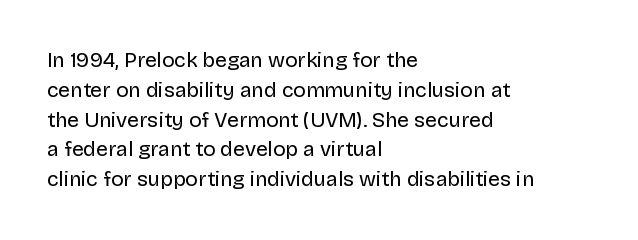
Q: Is the text bold? A: No.
Q: Is the text italic (slanted)? A: No, it is upright.
Q: Is the text underlined? A: No.
Q: How is the paragraph aligned? A: Left-aligned.
Q: Is the spacing between letters normal or unusually wide? A: Normal.
Q: Is the spacing between lines tight, normal or loose? A: Normal.
